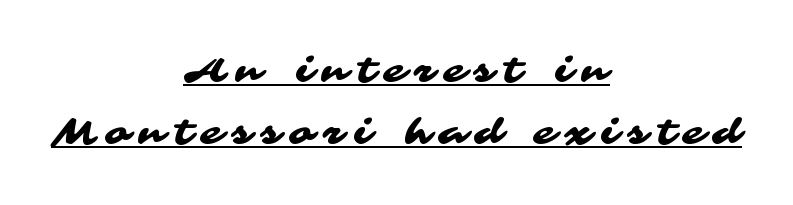
{"serif": "no", "width": "wide", "stroke_contrast": "medium", "x_height": "medium", "monospaced": "no", "underline": "yes", "align": "center", "line_spacing_ratio": 1.78, "letter_spacing": "wide", "letter_spacing_em": 0.27, "glyph_px": 35}
